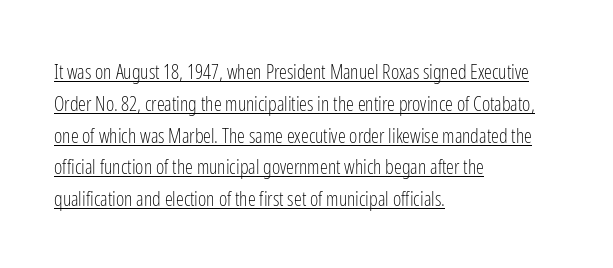
The lines sit at an ordinary, default distance from one another. The compositor pushed each line to the left boundary. These lines were composed using upright roman letters. The specimen includes a rule beneath the text block's lines. Counters stay open thanks to moderate or lighter strokes. Glyph-to-glyph distance matches everyday printed text.
